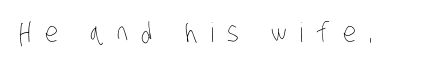
The image shows 27 px text type; set unusually wide letter spacing (+0.48 em), not underlined.
